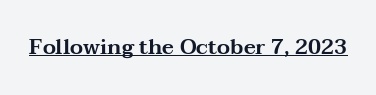
The image shows 21 px text type, upright; set normal letter spacing, underlined.
